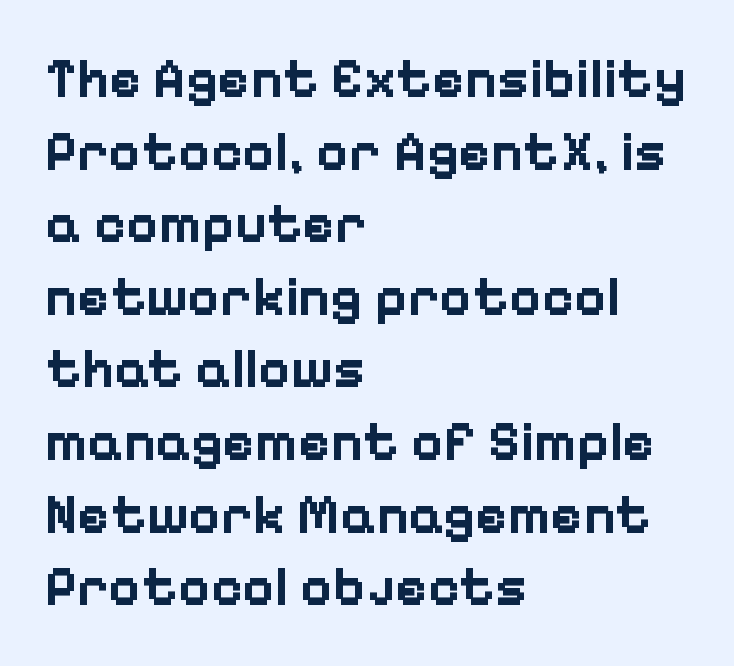
{"serif": "no", "italic": "no", "bold": "yes", "weight": "bold", "width": "normal", "stroke_contrast": "low", "x_height": "medium", "monospaced": "no", "underline": "no", "align": "left", "line_spacing": "normal", "line_spacing_ratio": 1.32, "letter_spacing": "normal", "letter_spacing_em": 0.0, "glyph_px": 55}
